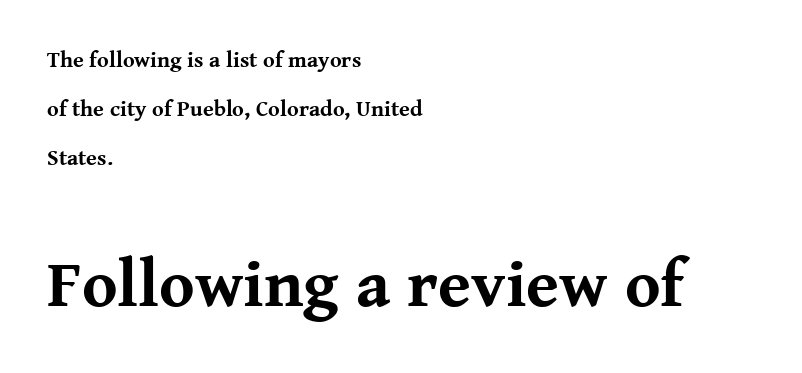
Q: Is the text bold? A: Yes.
Q: Is the text italic (slanted)? A: No, it is upright.
Q: Is the typeface a serif or a sans-serif typeface? A: Serif.
Q: Is the text underlined? A: No.
Q: How is the paragraph aligned? A: Left-aligned.
Q: Is the spacing between letters normal or unusually wide? A: Normal.
Q: Is the spacing between lines tight, normal or loose? A: Loose.
Q: Which block of text is set in a larger size, the first (top) or the second (bottom)? A: The second (bottom) one.
Q: Width (condensed, normal, or wide)? A: Normal.
Q: Stroke contrast? A: Medium.
Q: x-height? A: Medium.
Q: Monospaced? A: No.
